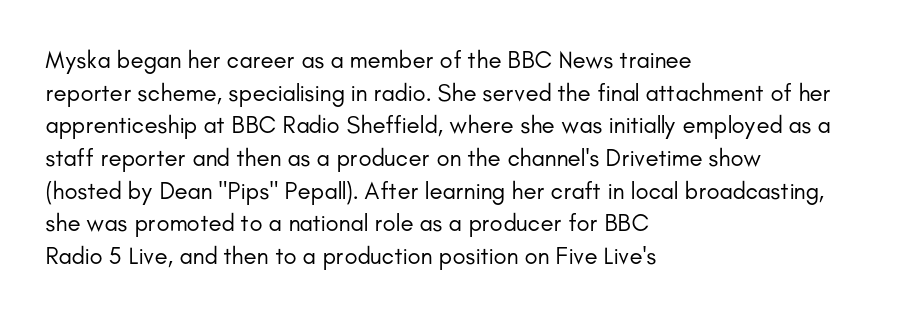
{"italic": "no", "bold": "no", "underline": "no", "align": "left", "line_spacing": "normal", "line_spacing_ratio": 1.36, "letter_spacing": "normal", "letter_spacing_em": 0.0, "glyph_px": 24}
